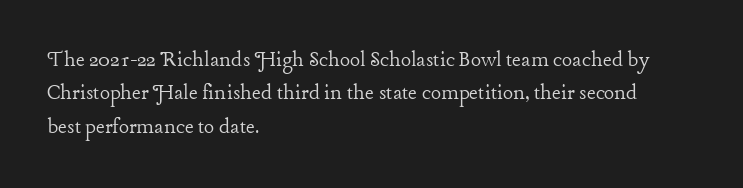
{"italic": "no", "bold": "no", "underline": "no", "align": "left", "line_spacing": "normal", "line_spacing_ratio": 1.39, "letter_spacing": "normal", "letter_spacing_em": 0.0, "glyph_px": 24}
